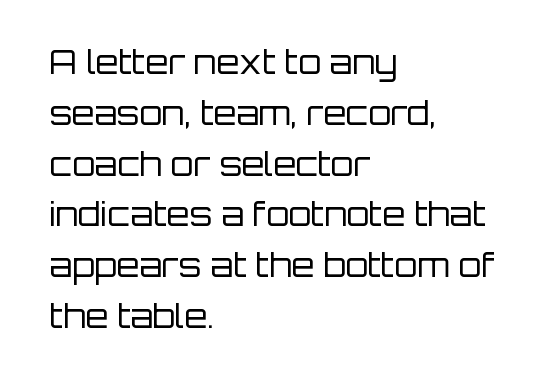
{"serif": "no", "italic": "no", "bold": "no", "weight": "regular", "width": "normal", "stroke_contrast": "low", "x_height": "large", "monospaced": "no", "underline": "no", "align": "left", "line_spacing": "normal", "line_spacing_ratio": 1.54, "letter_spacing": "normal", "letter_spacing_em": 0.0, "glyph_px": 33}
